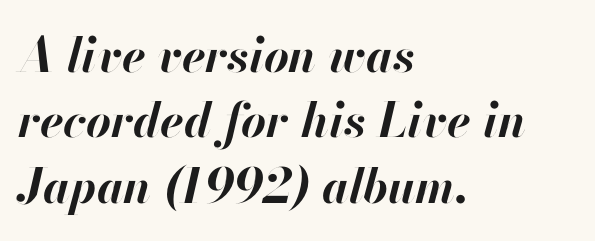
Q: Is the text bold? A: Yes.
Q: Is the text italic (slanted)? A: Yes, it leans right by about 13 degrees.
Q: Is the text underlined? A: No.
Q: How is the paragraph aligned? A: Left-aligned.
Q: Is the spacing between letters normal or unusually wide? A: Normal.
Q: Is the spacing between lines tight, normal or loose? A: Normal.
Q: Width (condensed, normal, or wide)? A: Normal.
Q: Stroke contrast? A: High.
Q: x-height? A: Small.
Q: Monospaced? A: No.
